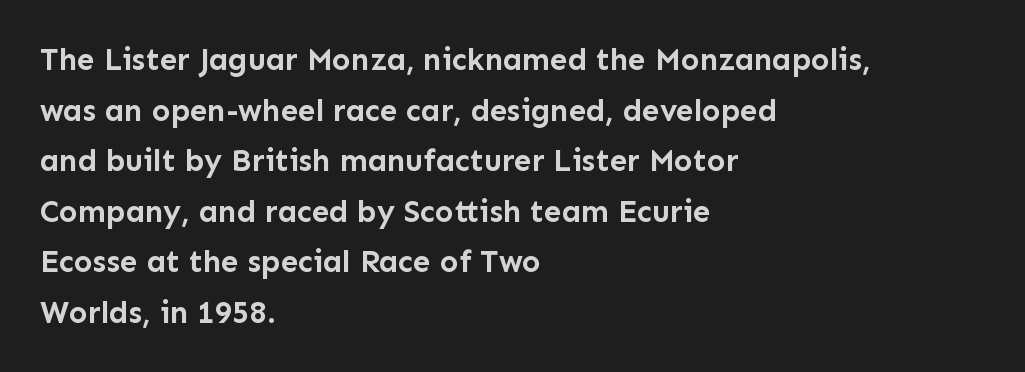
Spacing verdict: proportional, widths tailored to each character. The specimen reads as upright at a glance. In CSS terms this would be text-align: left. How heavy is the stroke? Heavy — this is a bold.
